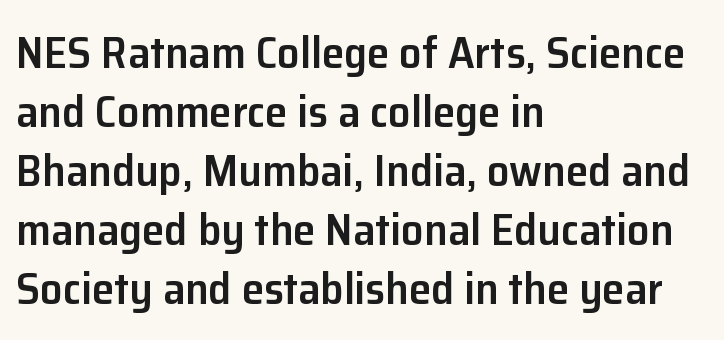
Q: Is the text bold? A: Semi-bold.
Q: Is the text italic (slanted)? A: No, it is upright.
Q: Is the typeface a serif or a sans-serif typeface? A: Sans-serif.
Q: Is the text underlined? A: No.
Q: How is the paragraph aligned? A: Left-aligned.
Q: Is the spacing between letters normal or unusually wide? A: Normal.
Q: Is the spacing between lines tight, normal or loose? A: Normal.
Q: Width (condensed, normal, or wide)? A: Normal.
Q: Stroke contrast? A: Low.
Q: x-height? A: Medium.
Q: Monospaced? A: No.
